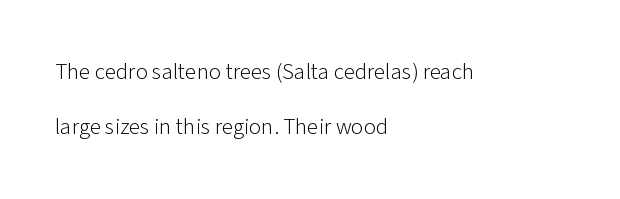
Q: Is the text bold? A: No.
Q: Is the text italic (slanted)? A: No, it is upright.
Q: Is the text underlined? A: No.
Q: How is the paragraph aligned? A: Left-aligned.
Q: Is the spacing between letters normal or unusually wide? A: Normal.
Q: Is the spacing between lines tight, normal or loose? A: Loose.
